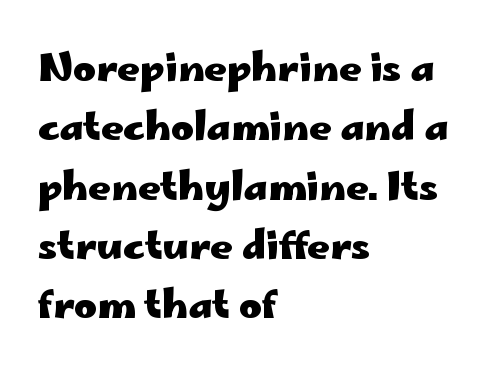
The image shows 39 px heavy, wide sans-serif type, upright; set left-aligned, normal line spacing (1.52x), normal letter spacing, not underlined; low stroke contrast and a small x-height.
